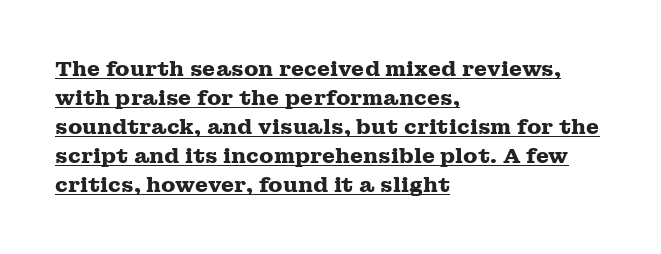
Each line of the rendering has a horizontal stroke beneath the glyphs. A typesetter would mark this as roman, not italic. The characters look thick and weighty, a clear bold. Nothing unusual about the tracking: characters are spaced as the font intends.
